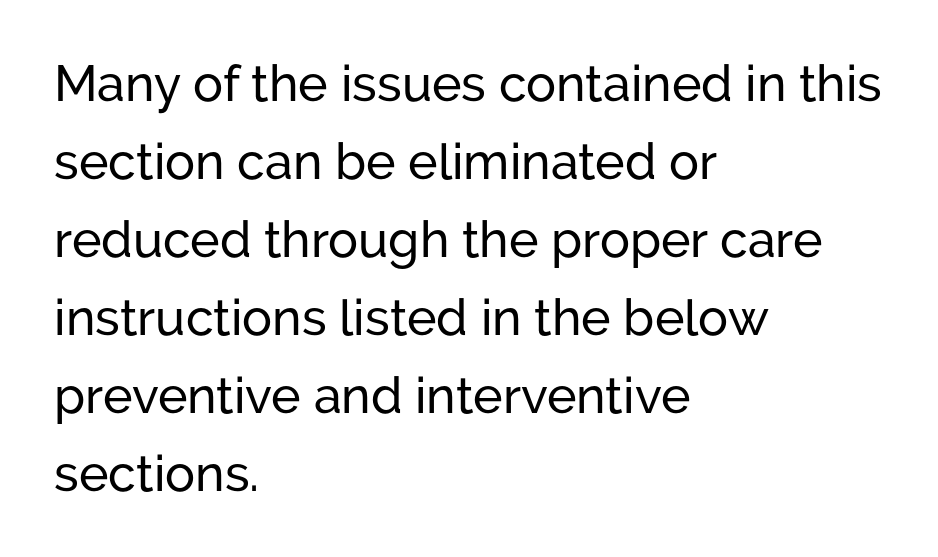
Notice how the passage keeps a crisp vertical edge on the left only. Classification — sans serif. Bare-footed words on every line. If you measured baseline to baseline, you'd find a middling distance. Varying glyph widths throughout — classic text-font behaviour. Tracking value appears to be zero — textbook default spacing.
